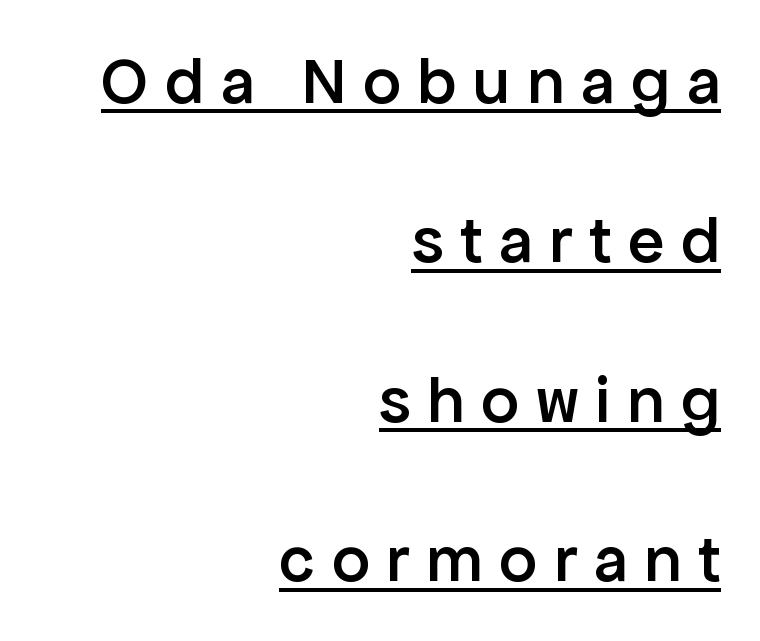
The image shows 67 px semibold sans-serif type, upright; set right-aligned, loose line spacing (2.38x), unusually wide letter spacing (+0.25 em), underlined; low stroke contrast and a medium x-height.
